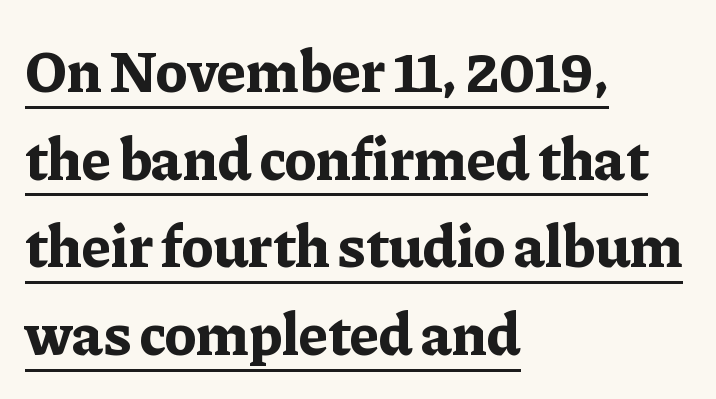
{"serif": "yes", "italic": "no", "bold": "yes", "weight": "bold", "width": "normal", "stroke_contrast": "low", "x_height": "medium", "monospaced": "no", "underline": "yes", "align": "left", "line_spacing": "normal", "line_spacing_ratio": 1.46, "letter_spacing": "normal", "letter_spacing_em": 0.0, "glyph_px": 60}
